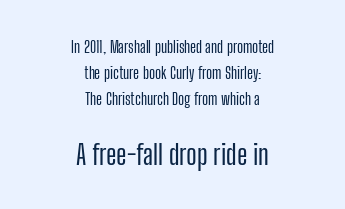
Q: Is the text italic (slanted)? A: No, it is upright.
Q: Is the typeface a serif or a sans-serif typeface? A: Sans-serif.
Q: Is the text underlined? A: No.
Q: How is the paragraph aligned? A: Centered.
Q: Is the spacing between letters normal or unusually wide? A: Normal.
Q: Is the spacing between lines tight, normal or loose? A: Normal.
Q: Which block of text is set in a larger size, the first (top) or the second (bottom)? A: The second (bottom) one.
Q: Width (condensed, normal, or wide)? A: Condensed.
Q: Stroke contrast? A: Low.
Q: x-height? A: Medium.
Q: Monospaced? A: No.
